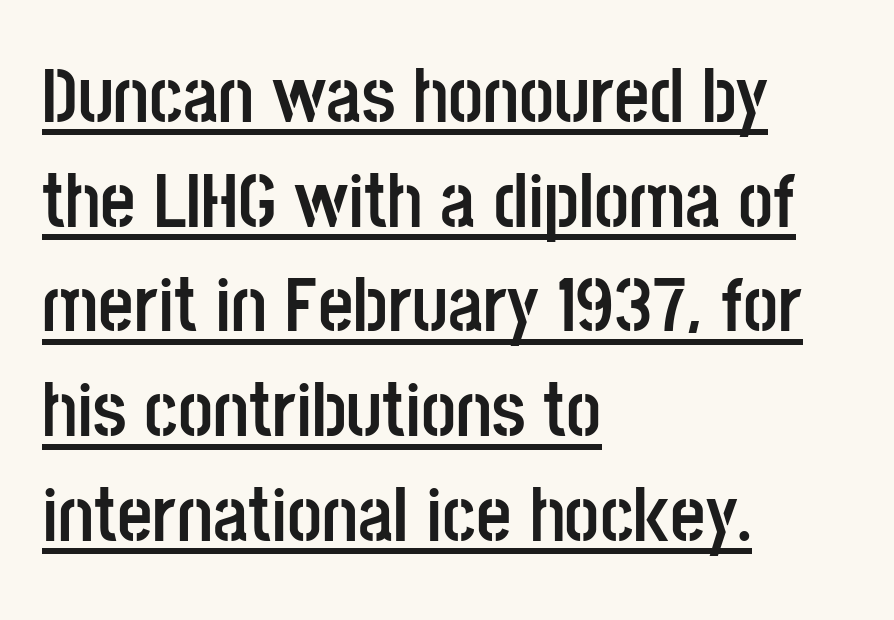
You could call the tracking neutral — neither tight nor loose. Quick note: underline on. The passage shown is typed in a proportional face where columns would drift. Posture: upright roman. What's the leading like? Ordinary, nothing unusual. Typeset ragged right — the left edge is the straight one.
